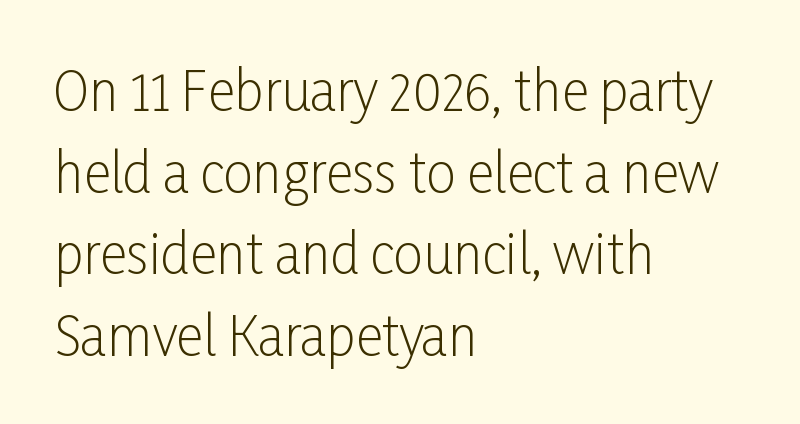
Character widths vary here, with narrow letters taking less room than wide ones. Stroke thickness stays within the range of a standard reading face or lighter. Ordinary non-slanted type is in use. The paragraph shown leans on its left margin. Compared with typical body copy, the letter spacing here is the same. How would I describe the line gaps? Plain and ordinary.
